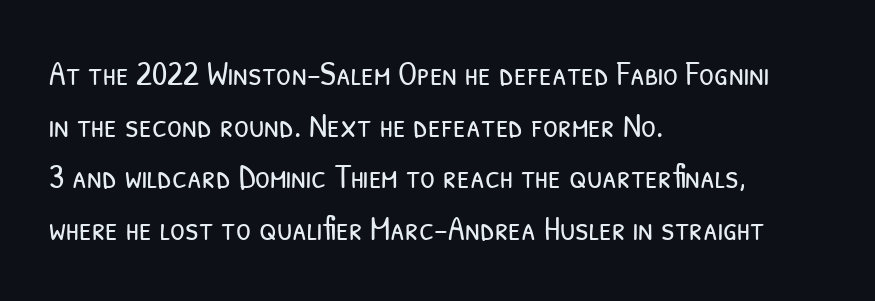
The image shows 34 px light, condensed sans-serif type; set left-aligned, normal line spacing (1.52x), normal letter spacing, not underlined; low stroke contrast and a medium x-height.
